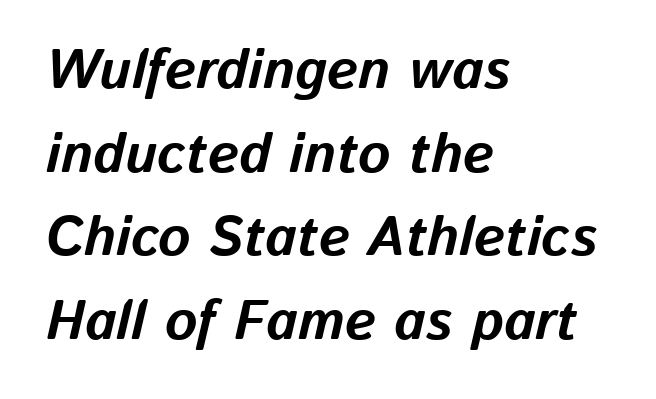
The rendering uses natural spacing where letterforms have individual widths. Compared with typical body copy, the letter spacing here is the same. Emphasis-style slanted type is in use. The space beneath each line is pristine and unruled.
